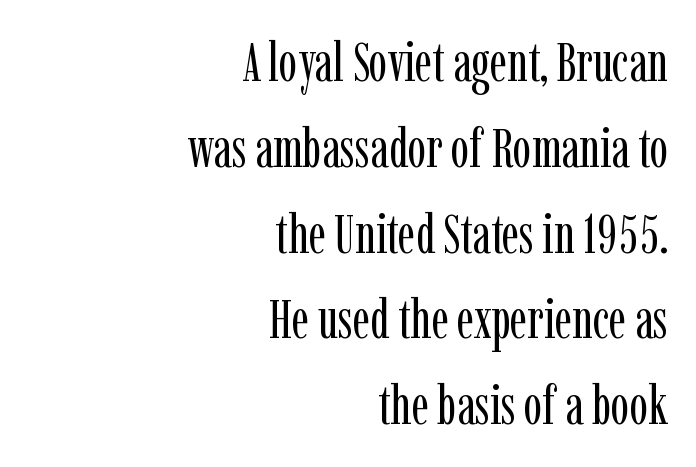
{"serif": "yes", "italic": "no", "bold": "no", "weight": "regular", "width": "condensed", "stroke_contrast": "low", "x_height": "medium", "monospaced": "no", "underline": "no", "align": "right", "line_spacing": "normal", "line_spacing_ratio": 1.56, "letter_spacing": "normal", "letter_spacing_em": 0.0, "glyph_px": 55}
